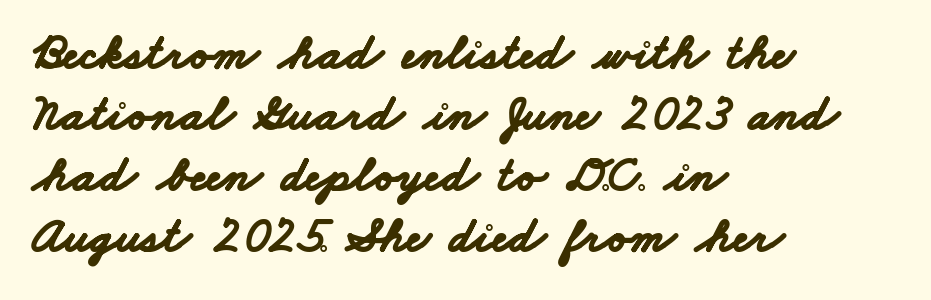
{"serif": "no", "bold": "yes", "weight": "bold", "width": "wide", "stroke_contrast": "low", "x_height": "small", "monospaced": "no", "underline": "no", "align": "left", "line_spacing_ratio": 1.22, "letter_spacing": "normal", "letter_spacing_em": 0.0, "glyph_px": 50}
